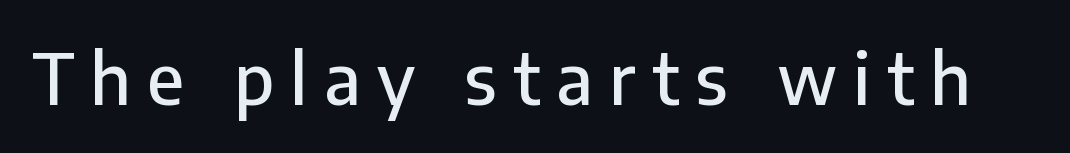
{"serif": "no", "italic": "no", "width": "normal", "stroke_contrast": "low", "x_height": "medium", "monospaced": "no", "underline": "no", "letter_spacing": "wide", "letter_spacing_em": 0.23, "glyph_px": 70}
